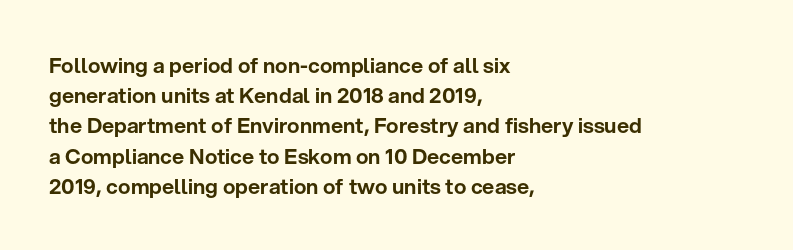
The image shows 21 px text type, upright; set left-aligned, normal line spacing (1.44x), normal letter spacing, not underlined.
